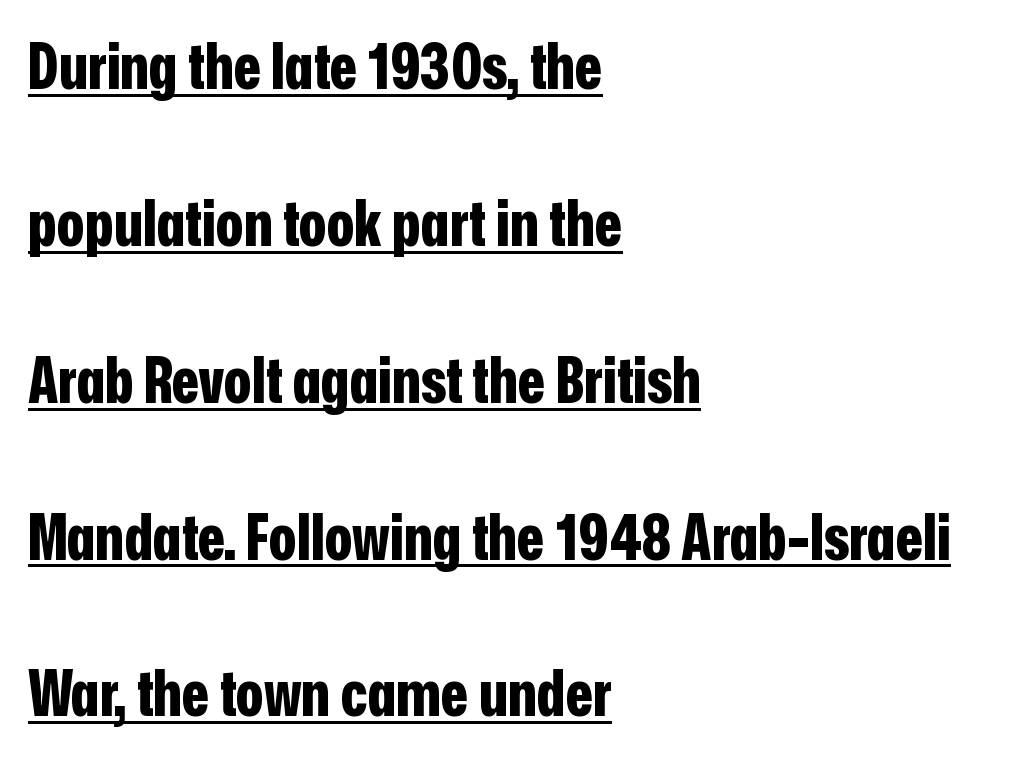
The characters look thick and weighty, a clear bold. The letters carry no serifs — their stems end cleanly without finishing strokes. Does the lettering tilt? It doesn't — this is upright. Each letter keeps its own natural width here, so spacing adapts to shape. Has an underline been added? It has.
